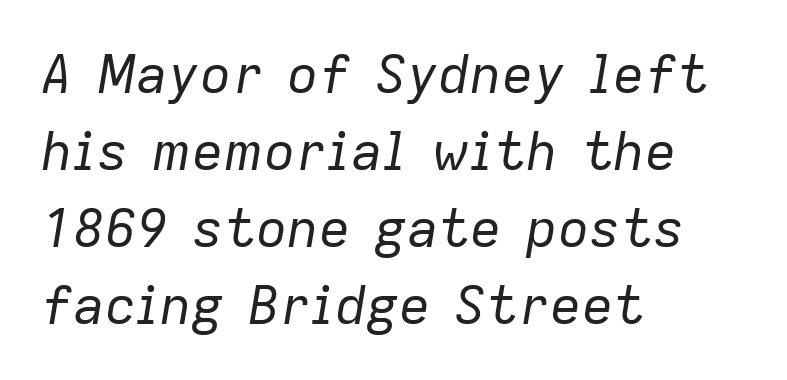
{"italic": "yes", "lean": "right", "slant_degrees": 9, "bold": "no", "weight": "regular", "width": "normal", "stroke_contrast": "low", "x_height": "medium", "monospaced": "no", "underline": "no", "align": "left", "line_spacing": "normal", "line_spacing_ratio": 1.45, "letter_spacing": "normal", "letter_spacing_em": 0.0, "glyph_px": 53}
